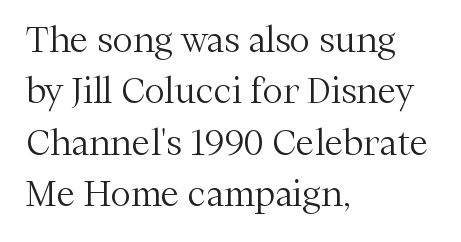
The image shows 34 px light serif type, upright; set left-aligned, normal line spacing (1.51x), normal letter spacing, not underlined; medium stroke contrast and a medium x-height.
